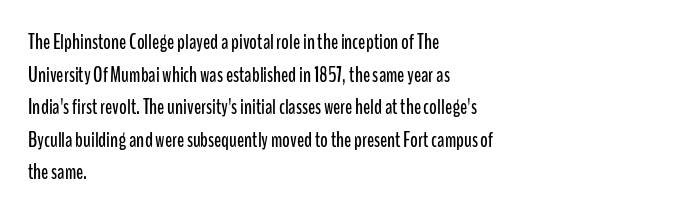
Q: Is the text italic (slanted)? A: No, it is upright.
Q: Is the text underlined? A: No.
Q: How is the paragraph aligned? A: Left-aligned.
Q: Is the spacing between letters normal or unusually wide? A: Normal.
Q: Is the spacing between lines tight, normal or loose? A: Normal.
